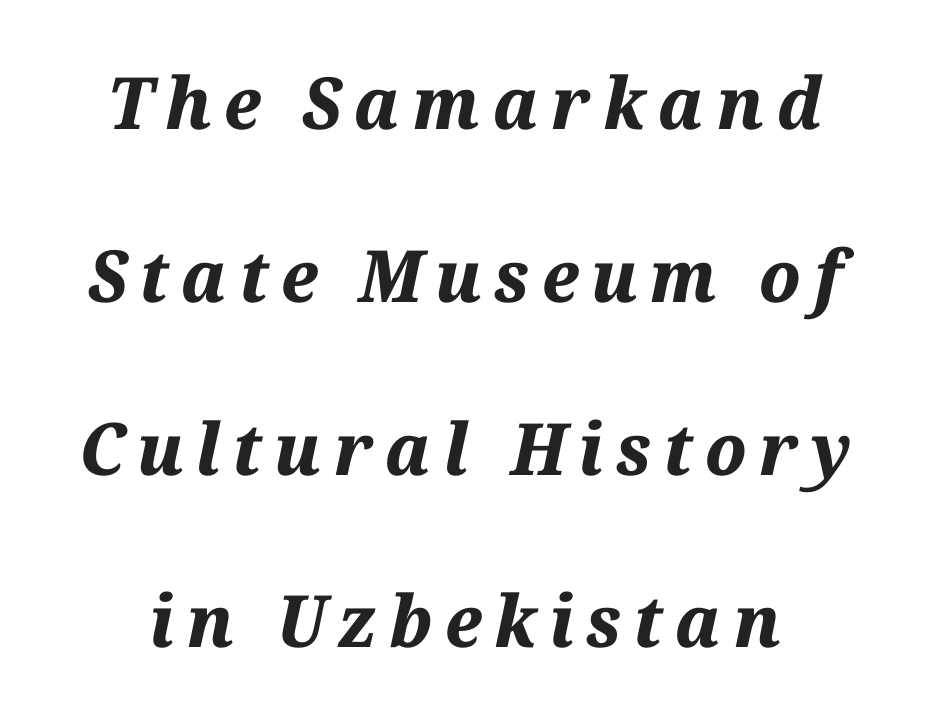
Q: Is the text bold? A: Yes.
Q: Is the text italic (slanted)? A: Yes, it leans right by about 12 degrees.
Q: Is the text underlined? A: No.
Q: Is the spacing between lines tight, normal or loose? A: Loose.
Q: Width (condensed, normal, or wide)? A: Normal.
Q: Stroke contrast? A: Medium.
Q: x-height? A: Medium.
Q: Monospaced? A: No.
